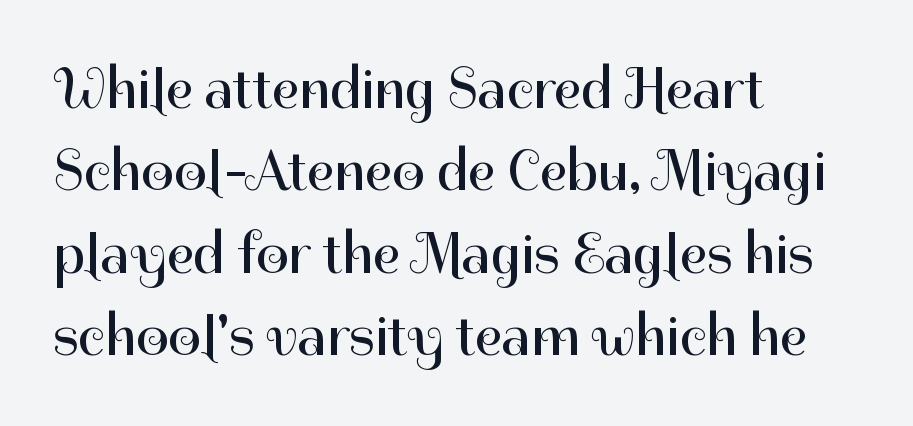
The image shows 58 px regular-weight sans-serif type, upright; set left-aligned, normal line spacing (1.42x), normal letter spacing, not underlined; high stroke contrast and a medium x-height.
